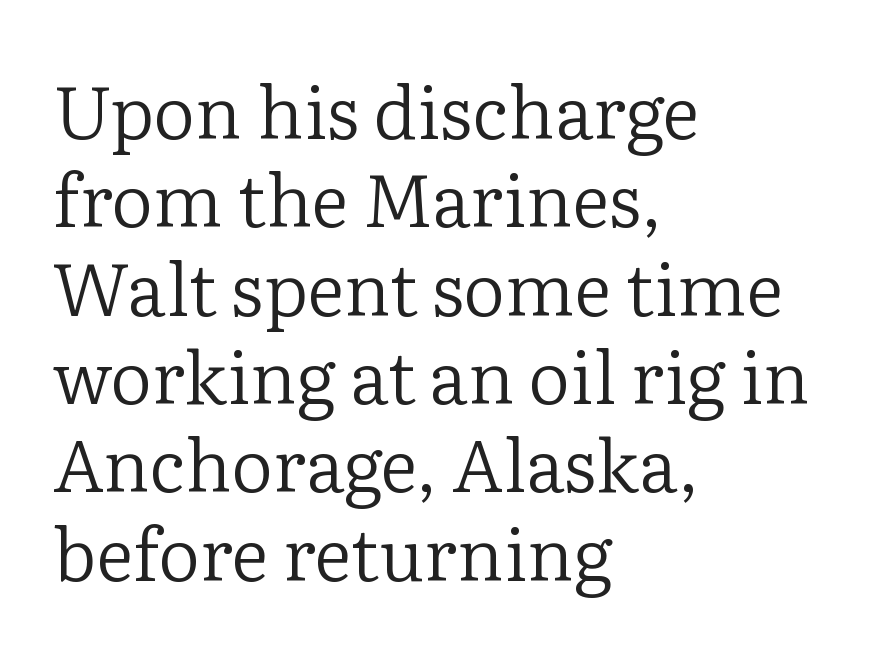
This rendering leaves character spacing at its baseline value. Short and long lines alike share a common starting point at left. To sum up the face: it has serifs. If you drew a line through each stem, it would be perfectly vertical. Nothing heavy about these letters — not bold at all. The strip under each line holds only bare page.
